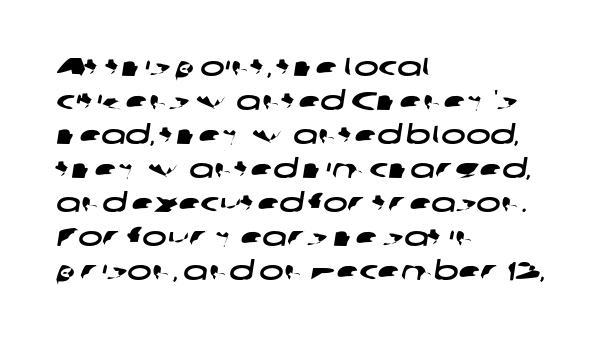
Q: Is the text underlined? A: No.
Q: How is the paragraph aligned? A: Left-aligned.
Q: Is the spacing between letters normal or unusually wide? A: Normal.
Q: Is the spacing between lines tight, normal or loose? A: Normal.
